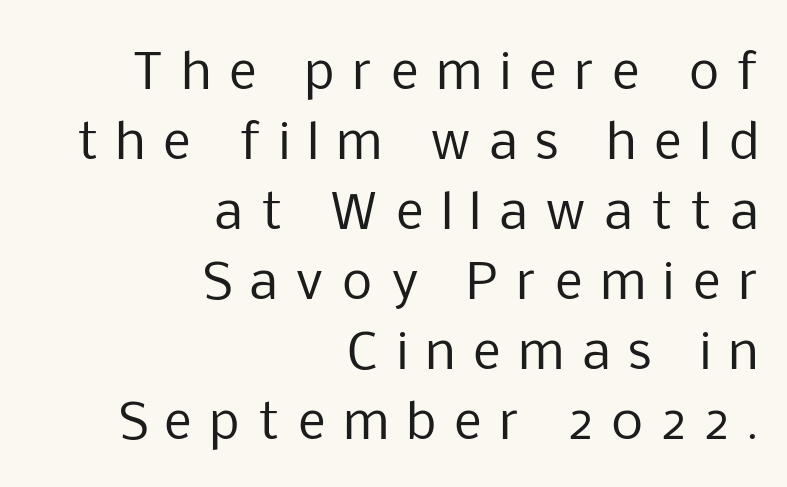
Honestly, the letter spacing is so wide it's the main thing you notice. Characters remain perfectly vertical along every line. Each stroke keeps to a modest, everyday thickness or less. The vertical gap from one line to the next is medium. Is the block centered? No — it sits flush against the right margin.
